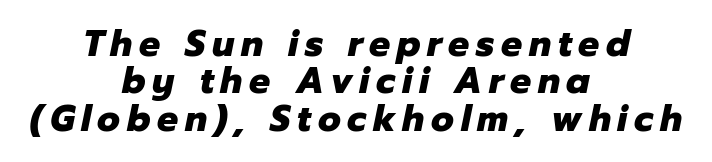
{"italic": "yes", "lean": "right", "slant_degrees": 12, "bold": "yes", "weight": "heavy", "width": "normal", "stroke_contrast": "low", "x_height": "medium", "monospaced": "no", "underline": "no", "align": "center", "line_spacing": "tight", "line_spacing_ratio": 1.01, "glyph_px": 37}
